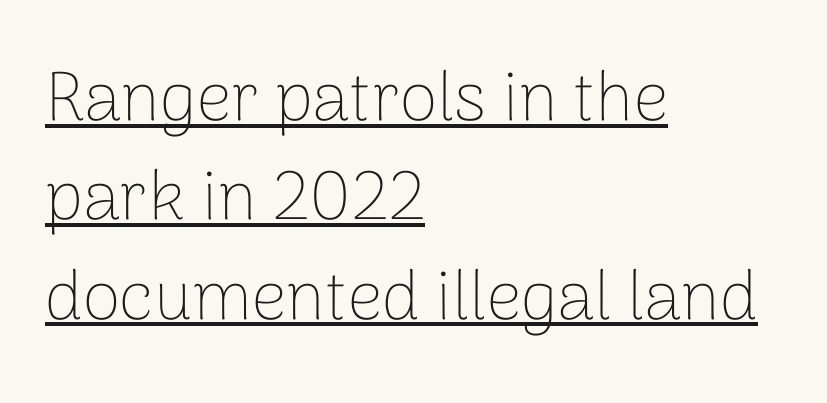
Q: Is the text bold? A: No.
Q: Is the text italic (slanted)? A: No, it is upright.
Q: Is the typeface a serif or a sans-serif typeface? A: Sans-serif.
Q: Is the text underlined? A: Yes.
Q: How is the paragraph aligned? A: Left-aligned.
Q: Is the spacing between letters normal or unusually wide? A: Normal.
Q: Is the spacing between lines tight, normal or loose? A: Normal.
Q: Width (condensed, normal, or wide)? A: Normal.
Q: Stroke contrast? A: Low.
Q: x-height? A: Medium.
Q: Monospaced? A: No.
